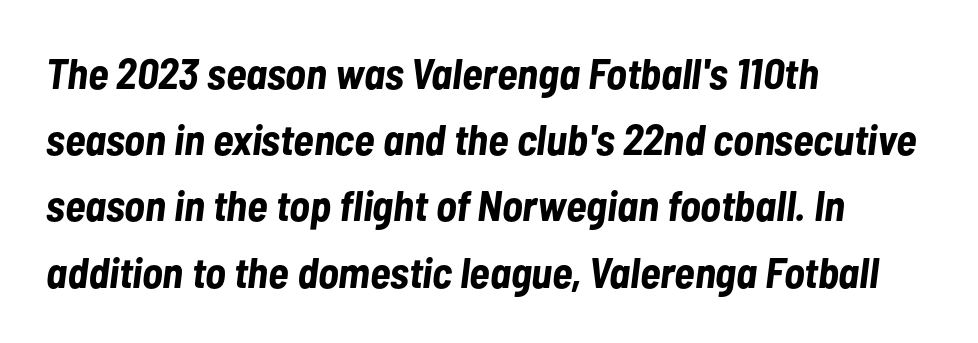
Q: Is the text bold? A: Yes.
Q: Is the text italic (slanted)? A: Yes, it leans right by about 7 degrees.
Q: Is the text underlined? A: No.
Q: How is the paragraph aligned? A: Left-aligned.
Q: Is the spacing between letters normal or unusually wide? A: Normal.
Q: Is the spacing between lines tight, normal or loose? A: Normal.
Q: Width (condensed, normal, or wide)? A: Condensed.
Q: Stroke contrast? A: Low.
Q: x-height? A: Medium.
Q: Monospaced? A: No.
